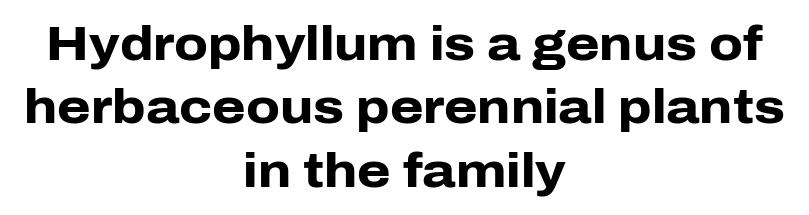
What weight is shown? A full bold with thick strokes. Regarding serifs, this sample does without them. Each row of text sits above clean, open space. These lines keep a tight, regular rhythm from letter to letter. This sample has the flowing, uneven cadence of proportional lettering.
